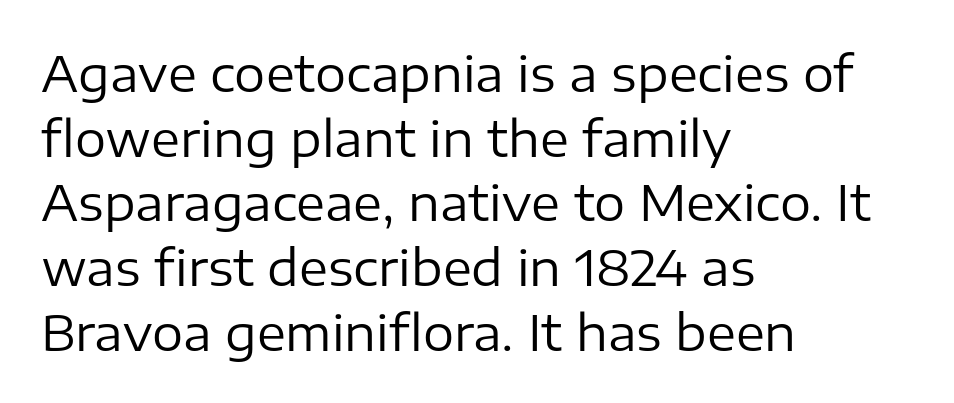
Q: Is the text bold? A: No.
Q: Is the text italic (slanted)? A: No, it is upright.
Q: Is the typeface a serif or a sans-serif typeface? A: Sans-serif.
Q: Is the text underlined? A: No.
Q: How is the paragraph aligned? A: Left-aligned.
Q: Is the spacing between letters normal or unusually wide? A: Normal.
Q: Is the spacing between lines tight, normal or loose? A: Normal.
Q: Width (condensed, normal, or wide)? A: Normal.
Q: Stroke contrast? A: Low.
Q: x-height? A: Medium.
Q: Monospaced? A: No.
